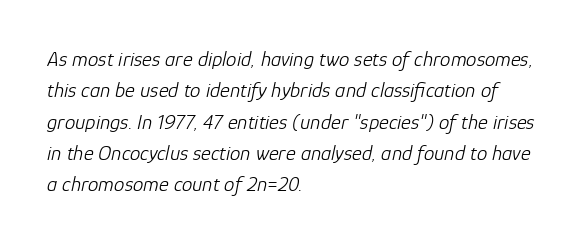
{"italic": "yes", "lean": "right", "slant_degrees": 12, "bold": "no", "underline": "no", "align": "left", "line_spacing": "normal", "line_spacing_ratio": 1.49, "letter_spacing": "normal", "letter_spacing_em": 0.0, "glyph_px": 21}
